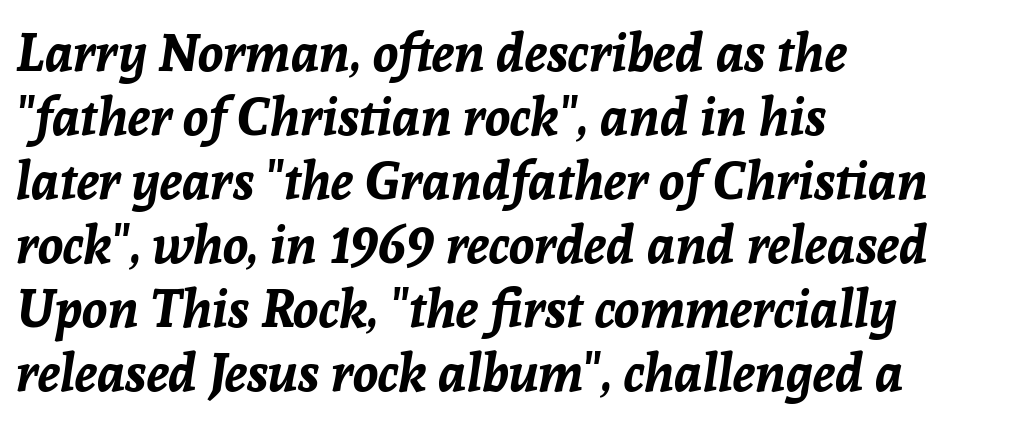
{"italic": "yes", "lean": "right", "slant_degrees": 8, "bold": "yes", "weight": "bold", "width": "normal", "stroke_contrast": "low", "x_height": "medium", "monospaced": "no", "underline": "no", "align": "left", "line_spacing_ratio": 1.23, "letter_spacing": "normal", "letter_spacing_em": 0.0, "glyph_px": 52}
